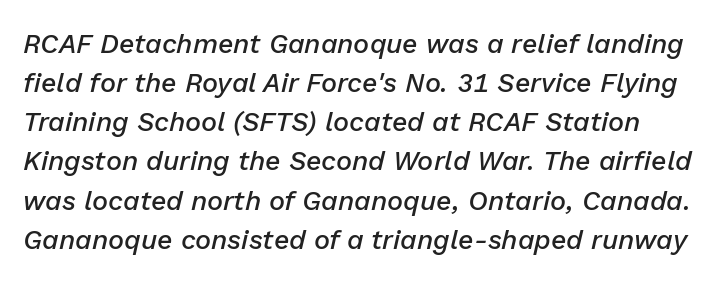
The image shows 27 px text type, italic (leaning right); set normal line spacing (1.45x), normal letter spacing, not underlined.
